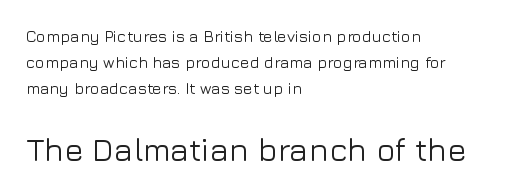
The image shows 32 px sans-serif type, upright; set left-aligned, normal line spacing (1.63x), normal letter spacing, not underlined; the second (bottom) block is 2.0x larger; low stroke contrast and a medium x-height.
